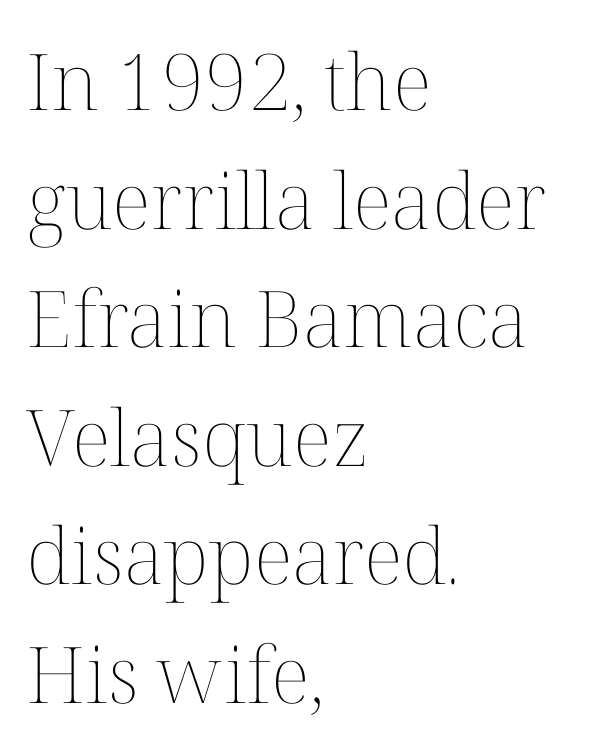
Q: Is the text bold? A: No.
Q: Is the text italic (slanted)? A: No, it is upright.
Q: Is the text underlined? A: No.
Q: How is the paragraph aligned? A: Left-aligned.
Q: Is the spacing between letters normal or unusually wide? A: Normal.
Q: Is the spacing between lines tight, normal or loose? A: Normal.
Q: Width (condensed, normal, or wide)? A: Normal.
Q: Stroke contrast? A: Medium.
Q: x-height? A: Medium.
Q: Monospaced? A: No.
